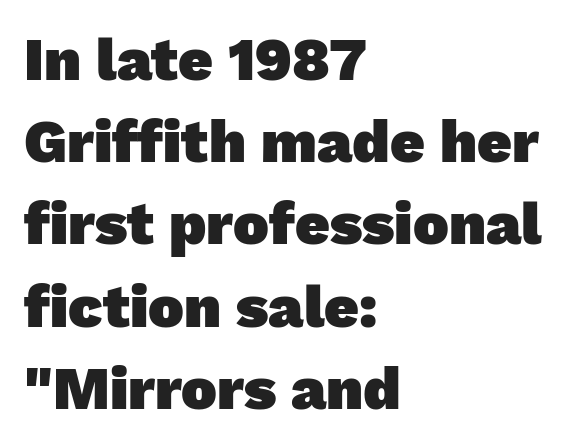
Stroke terminals: plain, sans-serif. A dark, heavy texture on the line: the type is bold. The rendering uses natural spacing where letterforms have individual widths. Honestly, there is no underline to notice here at all. The passage is arranged the way most books set body copy — flush left. The line-height multiplier appears to be the usual default.
